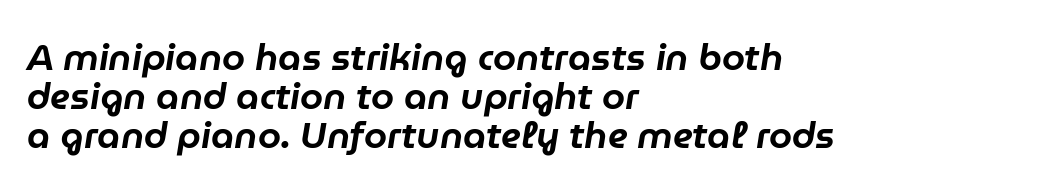
The image shows 37 px text type, italic (leaning right); set left-aligned, tight line spacing (1.05x), normal letter spacing, not underlined; low stroke contrast and a medium x-height.
